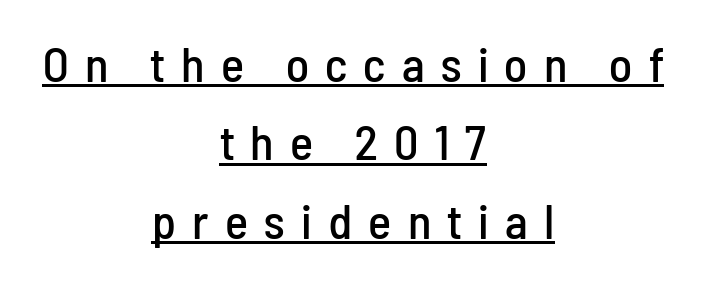
These lines are centered, leaving both edges ragged. If you drew a line through each stem, it would be perfectly vertical. This rendering features underlined lettering. You could only call the tracking loose — the letters float apart. The vertical gap from one line to the next is medium.
